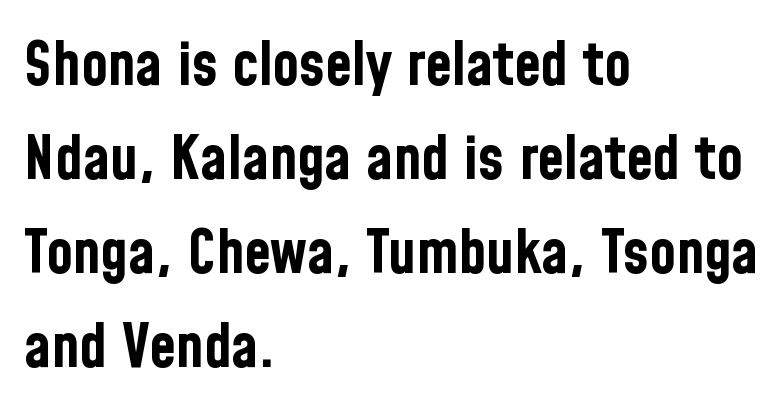
Q: Is the text bold? A: Yes.
Q: Is the text italic (slanted)? A: No, it is upright.
Q: Is the typeface a serif or a sans-serif typeface? A: Sans-serif.
Q: Is the text underlined? A: No.
Q: How is the paragraph aligned? A: Left-aligned.
Q: Is the spacing between letters normal or unusually wide? A: Normal.
Q: Is the spacing between lines tight, normal or loose? A: Normal.
Q: Width (condensed, normal, or wide)? A: Condensed.
Q: Stroke contrast? A: Low.
Q: x-height? A: Medium.
Q: Monospaced? A: No.
